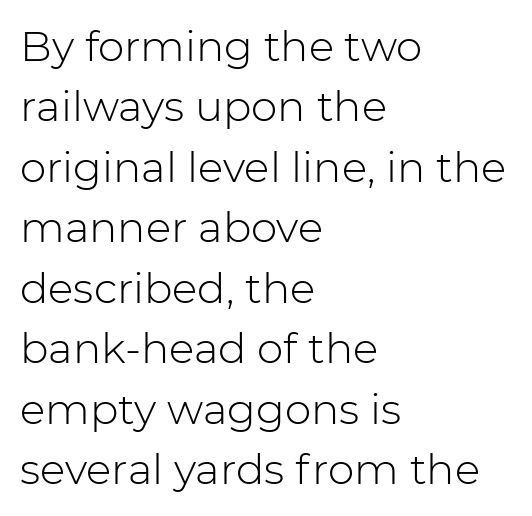
The image shows 42 px light sans-serif type, upright; set left-aligned, normal line spacing (1.44x), normal letter spacing, not underlined; low stroke contrast and a medium x-height.
